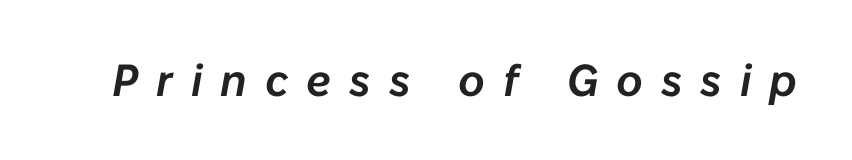
Q: Is the text italic (slanted)? A: Yes, it leans right by about 10 degrees.
Q: Is the text underlined? A: No.
Q: Is the spacing between letters normal or unusually wide? A: Unusually wide.
Q: Width (condensed, normal, or wide)? A: Normal.
Q: Stroke contrast? A: Low.
Q: x-height? A: Medium.
Q: Monospaced? A: No.
